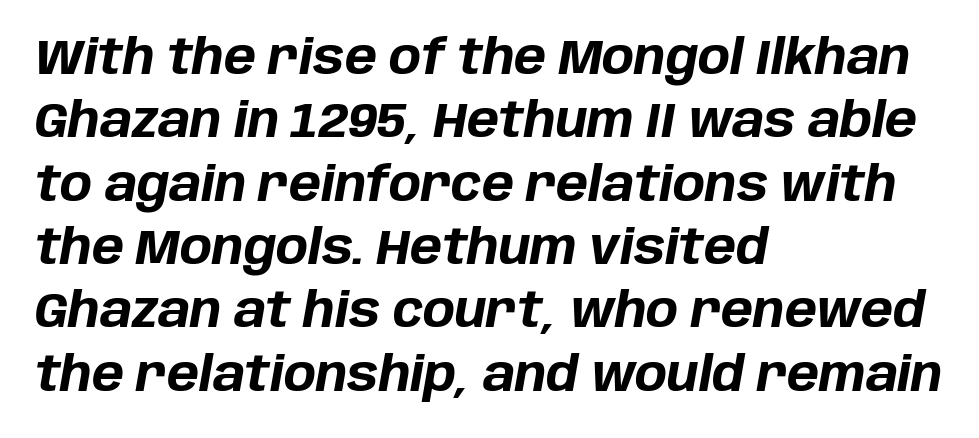
{"italic": "yes", "lean": "right", "slant_degrees": 10, "bold": "yes", "weight": "bold", "width": "normal", "stroke_contrast": "low", "x_height": "large", "monospaced": "no", "underline": "no", "align": "left", "line_spacing": "normal", "line_spacing_ratio": 1.32, "letter_spacing": "normal", "letter_spacing_em": 0.0, "glyph_px": 48}
